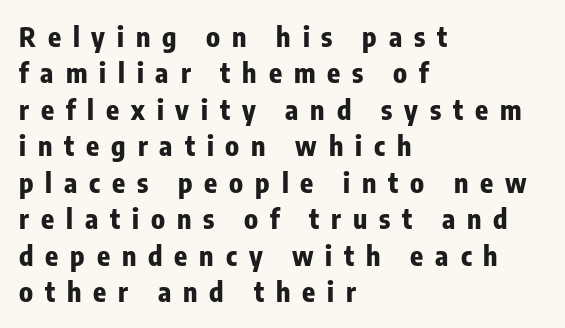
The image shows 27 px bold type, upright; set left-aligned, normal line spacing (1.35x), unusually wide letter spacing (+0.44 em), not underlined.
